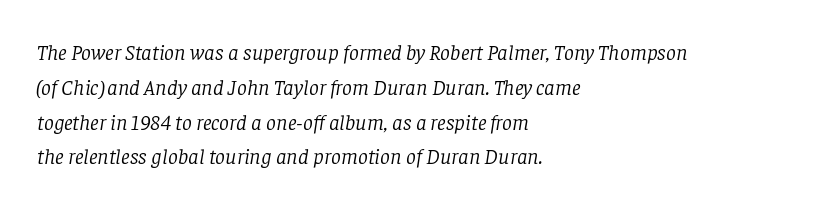
The text carries the slant typical of an italic or oblique font. The compositor pushed each line to the left boundary. The foot of each line stays bare and open. The weight would be labelled regular, book, light, or lighter still. What's the leading like? Ordinary, nothing unusual.
